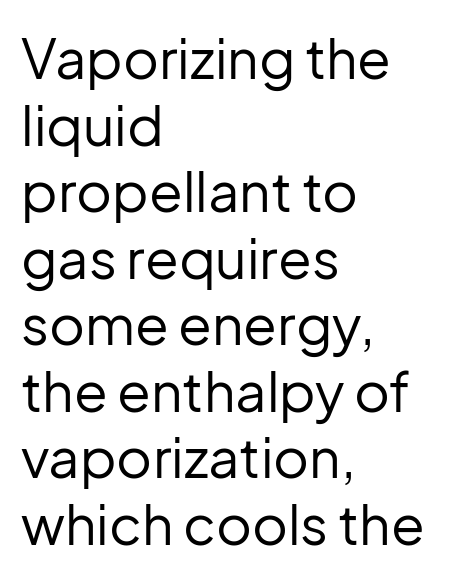
Q: Is the text bold? A: No.
Q: Is the text italic (slanted)? A: No, it is upright.
Q: Is the typeface a serif or a sans-serif typeface? A: Sans-serif.
Q: Is the text underlined? A: No.
Q: How is the paragraph aligned? A: Left-aligned.
Q: Is the spacing between letters normal or unusually wide? A: Normal.
Q: Width (condensed, normal, or wide)? A: Normal.
Q: Stroke contrast? A: Low.
Q: x-height? A: Medium.
Q: Monospaced? A: No.
